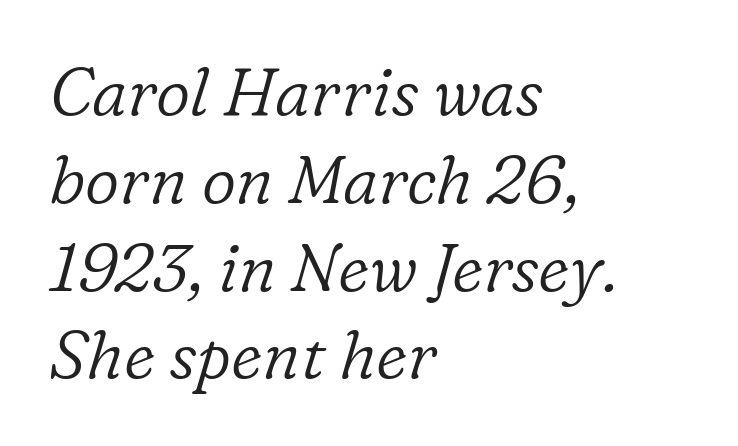
Q: Is the text bold? A: No.
Q: Is the text italic (slanted)? A: Yes, it leans right by about 16 degrees.
Q: Is the typeface a serif or a sans-serif typeface? A: Serif.
Q: Is the text underlined? A: No.
Q: How is the paragraph aligned? A: Left-aligned.
Q: Is the spacing between letters normal or unusually wide? A: Normal.
Q: Is the spacing between lines tight, normal or loose? A: Normal.
Q: Width (condensed, normal, or wide)? A: Normal.
Q: Stroke contrast? A: Low.
Q: x-height? A: Medium.
Q: Monospaced? A: No.
